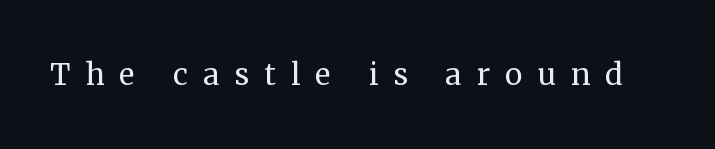
The image shows 40 px regular-weight serif type, upright; set unusually wide letter spacing (+0.37 em), not underlined; medium stroke contrast and a medium x-height.
